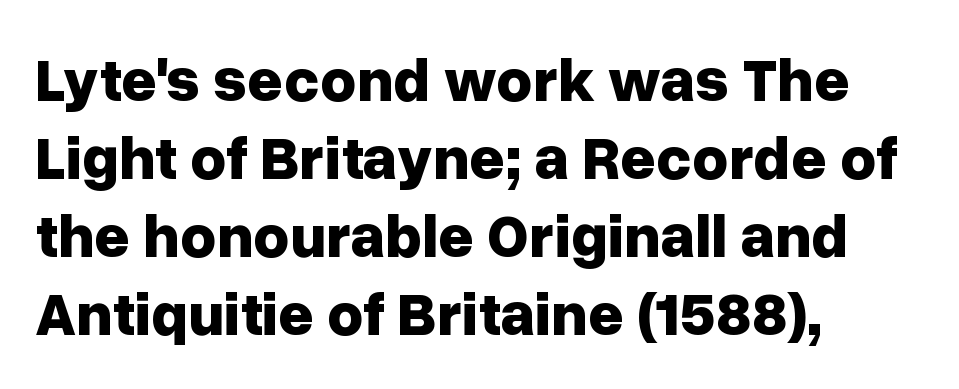
You could not count columns in this text — the font is proportionally spaced. Baseline-to-baseline distance is the conventional proportion of letter height. Tall strokes in this sample are plumb rather than angled. Nothing unusual about the tracking: characters are spaced as the font intends. Alignment: flush left.
